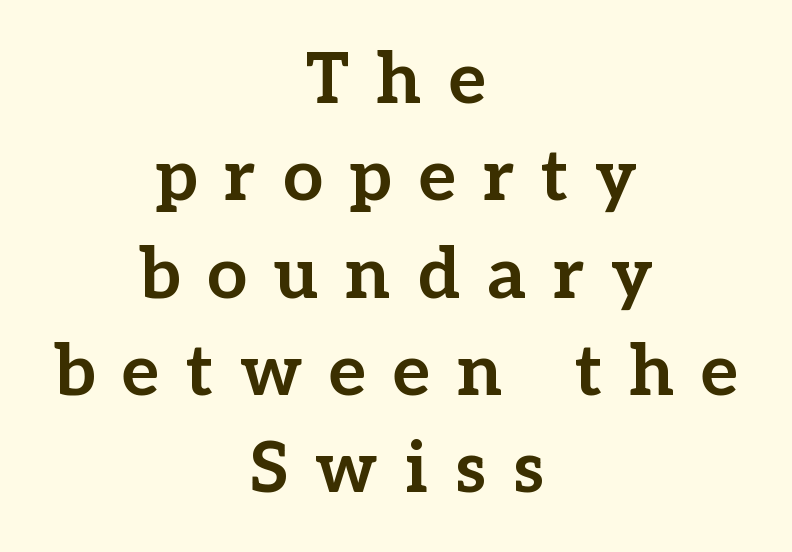
Observe the wide spacing: letters keep a clear distance from each other. A typesetter would call this proportional, since set widths differ per character. Every row of glyphs is offset so its center matches the block's center. Heft: maximum for text — a bold. Rendered with straight, roman letterforms. Honestly, the row spacing looks completely unremarkable.
